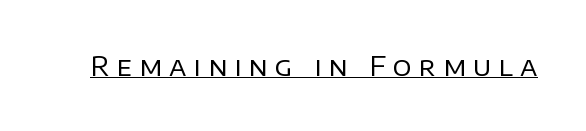
{"italic": "no", "bold": "no", "underline": "yes", "letter_spacing": "wide", "letter_spacing_em": 0.27, "glyph_px": 26}
